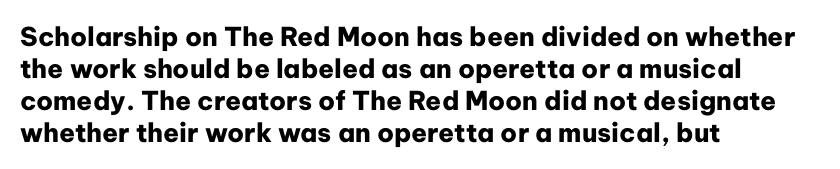
Q: Is the text bold? A: Yes.
Q: Is the text italic (slanted)? A: No, it is upright.
Q: Is the text underlined? A: No.
Q: How is the paragraph aligned? A: Left-aligned.
Q: Is the spacing between letters normal or unusually wide? A: Normal.
